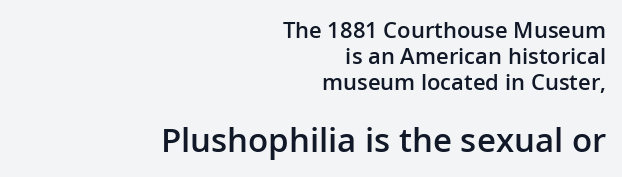
Q: Is the text bold? A: Semi-bold.
Q: Is the text italic (slanted)? A: No, it is upright.
Q: Is the typeface a serif or a sans-serif typeface? A: Sans-serif.
Q: Is the text underlined? A: No.
Q: How is the paragraph aligned? A: Right-aligned.
Q: Is the spacing between letters normal or unusually wide? A: Normal.
Q: Which block of text is set in a larger size, the first (top) or the second (bottom)? A: The second (bottom) one.
Q: Width (condensed, normal, or wide)? A: Normal.
Q: Stroke contrast? A: Low.
Q: x-height? A: Medium.
Q: Monospaced? A: No.
